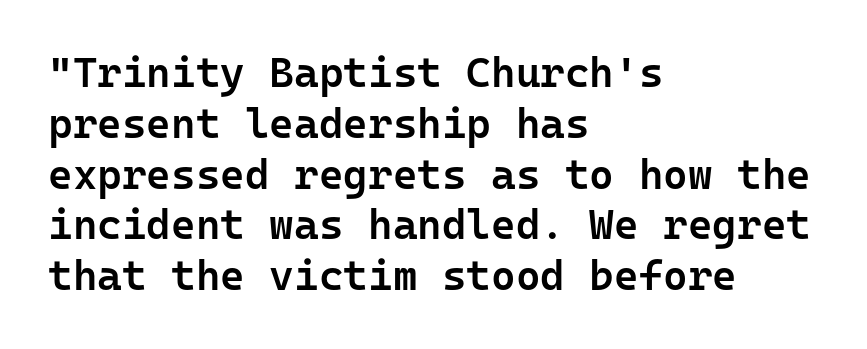
Q: Is the text bold? A: Semi-bold.
Q: Is the text italic (slanted)? A: No, it is upright.
Q: Is the typeface a serif or a sans-serif typeface? A: Sans-serif.
Q: Is the text underlined? A: No.
Q: How is the paragraph aligned? A: Left-aligned.
Q: Is the spacing between letters normal or unusually wide? A: Normal.
Q: Width (condensed, normal, or wide)? A: Normal.
Q: Stroke contrast? A: Low.
Q: x-height? A: Medium.
Q: Monospaced? A: Yes.
